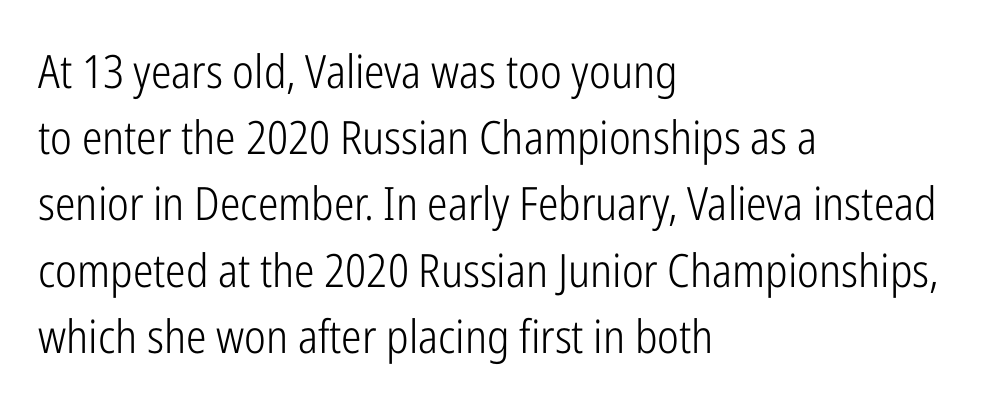
{"serif": "no", "italic": "no", "bold": "no", "weight": "light", "width": "condensed", "stroke_contrast": "low", "x_height": "medium", "monospaced": "no", "underline": "no", "align": "left", "line_spacing": "normal", "line_spacing_ratio": 1.44, "letter_spacing": "normal", "letter_spacing_em": 0.0, "glyph_px": 46}
